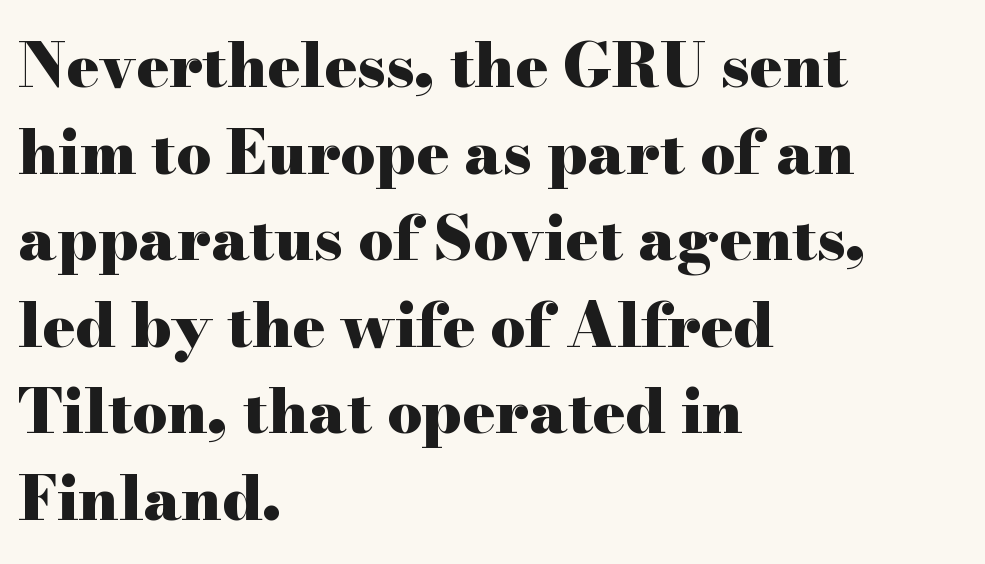
You'd pick this weight for a headline — it's a proper bold. Unlike a clean sans, this face finishes its strokes with serifs. Letter spacing: default. A typesetter would call this leading conventional body-copy spacing. Proportional: the letters do not fall into vertical columns.
